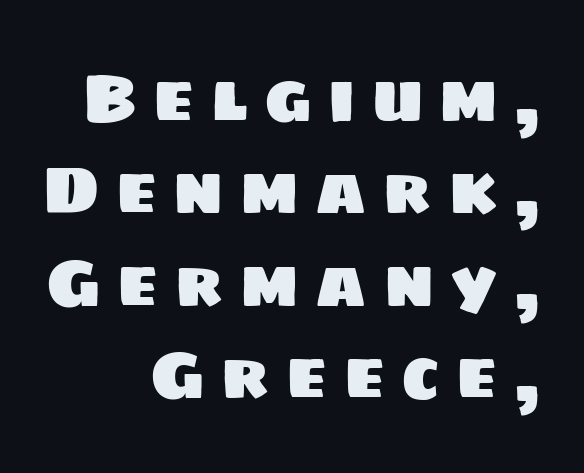
Q: Is the typeface a serif or a sans-serif typeface? A: Sans-serif.
Q: Is the text underlined? A: No.
Q: How is the paragraph aligned? A: Right-aligned.
Q: Is the spacing between letters normal or unusually wide? A: Unusually wide.
Q: Is the spacing between lines tight, normal or loose? A: Normal.
Q: Width (condensed, normal, or wide)? A: Normal.
Q: Stroke contrast? A: Low.
Q: x-height? A: Large.
Q: Monospaced? A: No.
